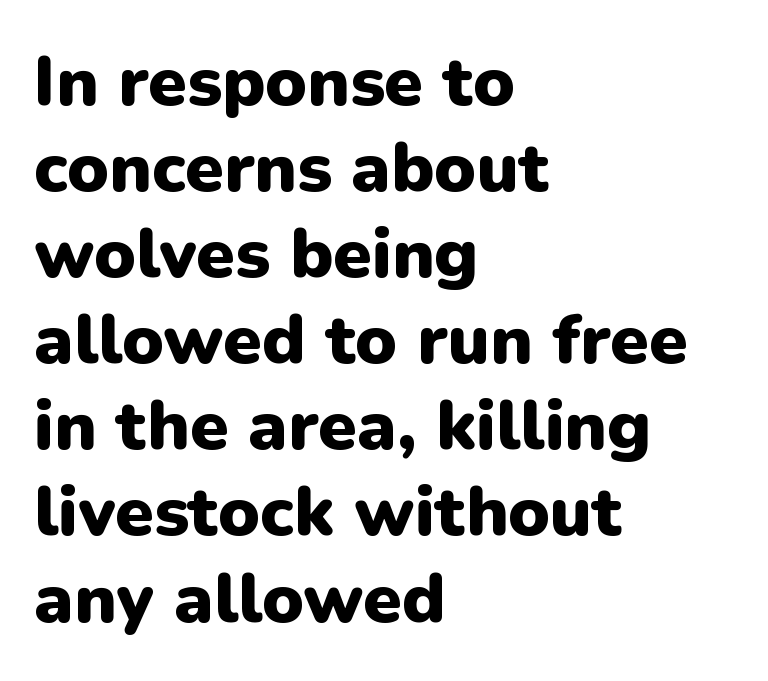
Proportional: the letters do not fall into vertical columns. Italic? Not at all — the glyphs are vertical. Each line starts at the same left margin while the right side varies. The zone under the glyphs is completely vacant. Chunky letters — that's bold for sure. Letter spacing: default.
